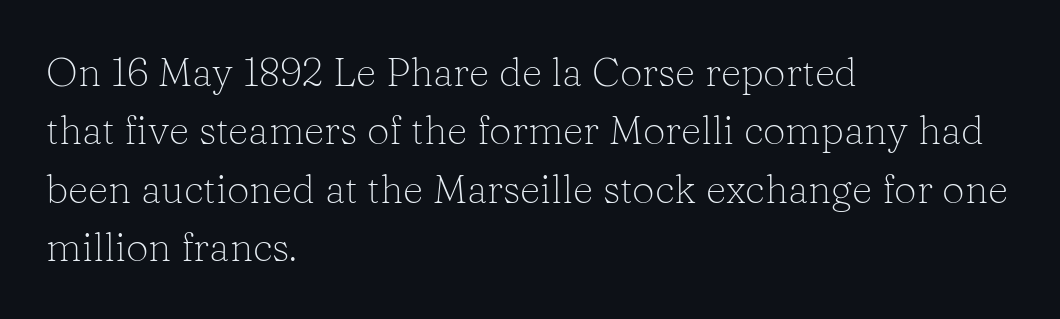
Is this a fixed-width face? No — the glyphs have proportional, varying widths. Weight: not bold — regular or lighter. A bare baseline throughout the passage. Font category for this specimen: serif. Normally led — the rows are evenly, conventionally spaced.
